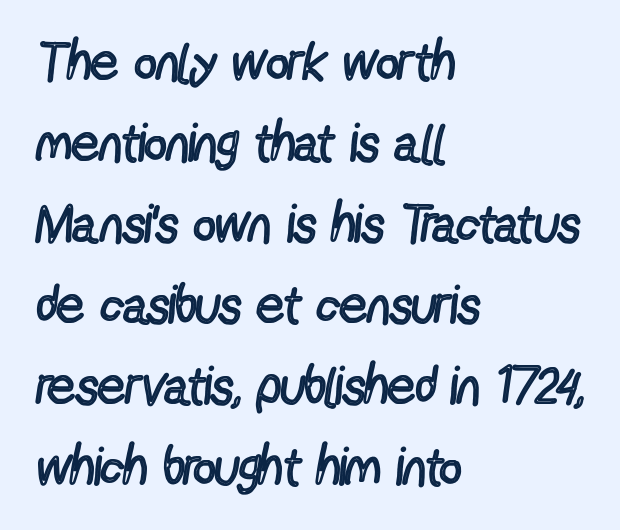
Q: Is the text bold? A: No.
Q: Is the typeface a serif or a sans-serif typeface? A: Sans-serif.
Q: Is the text underlined? A: No.
Q: How is the paragraph aligned? A: Left-aligned.
Q: Is the spacing between letters normal or unusually wide? A: Normal.
Q: Is the spacing between lines tight, normal or loose? A: Normal.
Q: Width (condensed, normal, or wide)? A: Condensed.
Q: x-height? A: Medium.
Q: Monospaced? A: No.
